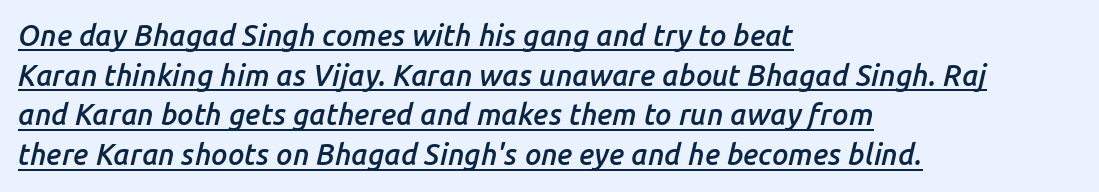
The image shows 29 px semibold type, italic (leaning right); set left-aligned, normal line spacing (1.37x), normal letter spacing, underlined; low stroke contrast and a medium x-height.
